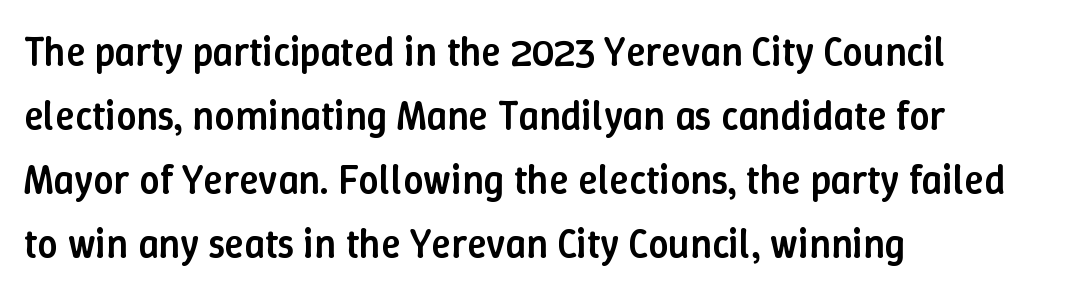
{"italic": "no", "bold": "semi", "weight": "semibold", "width": "normal", "stroke_contrast": "low", "x_height": "medium", "monospaced": "no", "underline": "no", "align": "left", "line_spacing": "normal", "line_spacing_ratio": 1.6, "letter_spacing": "normal", "letter_spacing_em": 0.0, "glyph_px": 40}
